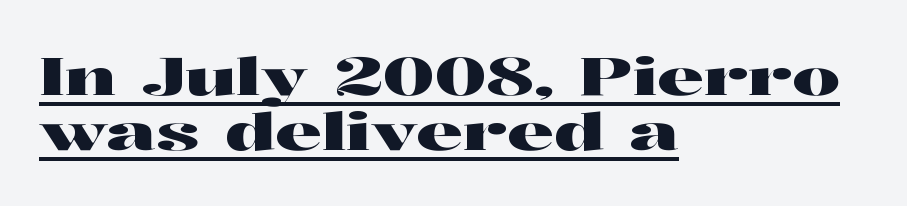
The image shows 53 px wide serif type, upright; set left-aligned, tight line spacing (1.04x), normal letter spacing, underlined; high stroke contrast and a medium x-height.
